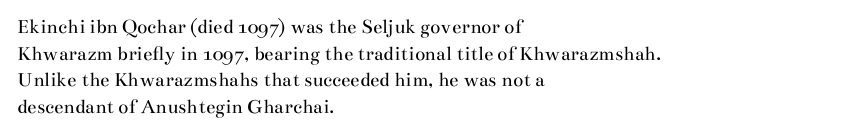
{"italic": "no", "bold": "no", "underline": "no", "align": "left", "line_spacing": "normal", "line_spacing_ratio": 1.27, "letter_spacing": "normal", "letter_spacing_em": 0.0, "glyph_px": 21}
